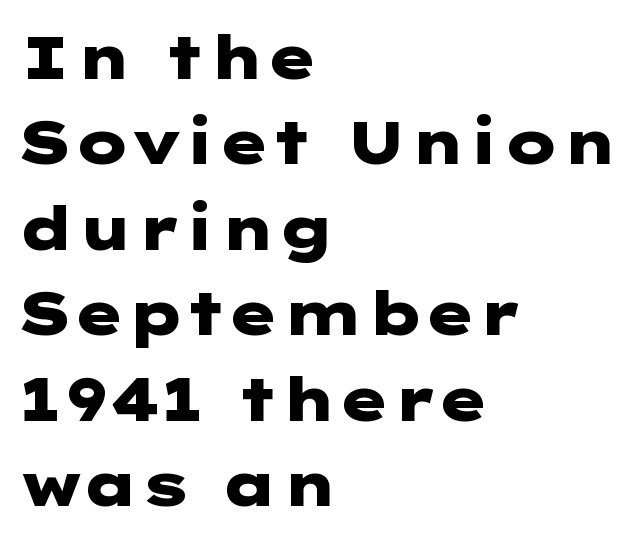
The image shows 61 px heavy, wide sans-serif type, upright; set left-aligned, normal line spacing (1.4x), normal letter spacing, not underlined; low stroke contrast and a medium x-height.
